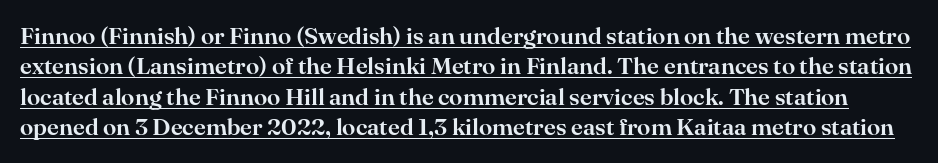
What decoration does the sample have? An underline. Unlike italic type, these characters show no tilt at all. The leading is moderate, giving the passage an even texture. Inter-character spacing is left at the font's built-in metrics.
